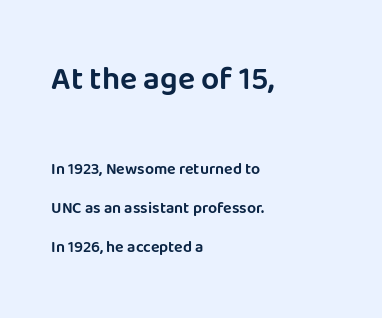
The image shows 32 px sans-serif type, upright; set left-aligned, loose line spacing (2.45x), normal letter spacing, not underlined; the first (top) block is 2.0x larger; low stroke contrast and a large x-height.
